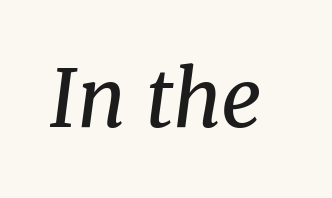
{"serif": "yes", "italic": "yes", "lean": "right", "slant_degrees": 8, "bold": "no", "weight": "regular", "width": "normal", "stroke_contrast": "medium", "x_height": "medium", "monospaced": "no", "underline": "no", "letter_spacing": "normal", "letter_spacing_em": 0.0, "glyph_px": 79}
